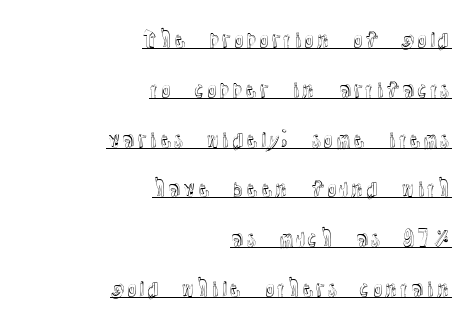
Q: Is the text italic (slanted)? A: No, it is upright.
Q: Is the text underlined? A: Yes.
Q: How is the paragraph aligned? A: Right-aligned.
Q: Is the spacing between letters normal or unusually wide? A: Normal.
Q: Is the spacing between lines tight, normal or loose? A: Loose.
